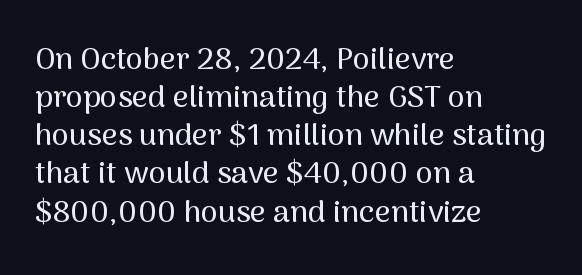
{"serif": "no", "italic": "no", "width": "normal", "stroke_contrast": "medium", "x_height": "medium", "monospaced": "no", "underline": "no", "align": "left", "line_spacing_ratio": 1.23, "letter_spacing": "normal", "letter_spacing_em": 0.0, "glyph_px": 31}
